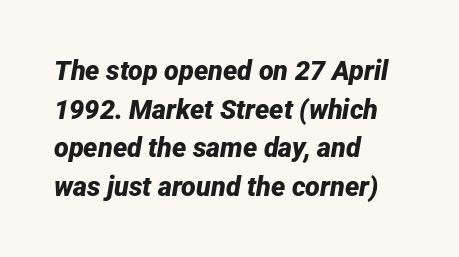
The words here are not underlined. The face used here has a pronounced slope to its letters. Summary of vertical rhythm: regular, with standard interline spacing. Emphasis by weight is at full strength: bold.
